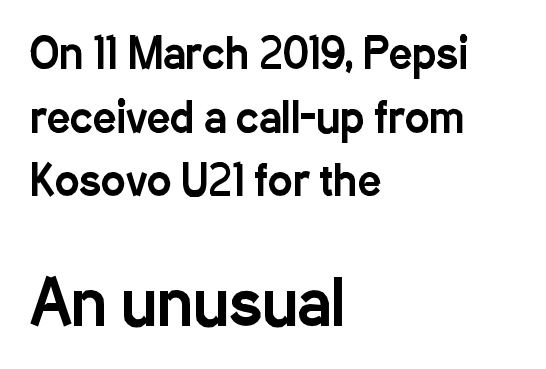
Letter spacing: default. Notice how the passage keeps a crisp vertical edge on the left only. The letters in the lower block stand taller than those in the block above. The rendering uses a moderate line-height, typical for paragraphs.
